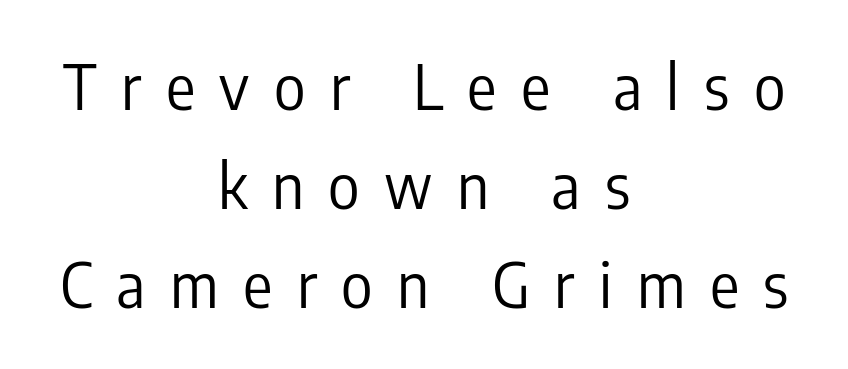
Each letter's strokes conclude bluntly, with no projecting serifs. Is this a fixed-width face? No — the glyphs have proportional, varying widths. The letters stand straight up with perfectly vertical stems. No word sits above an underline.
